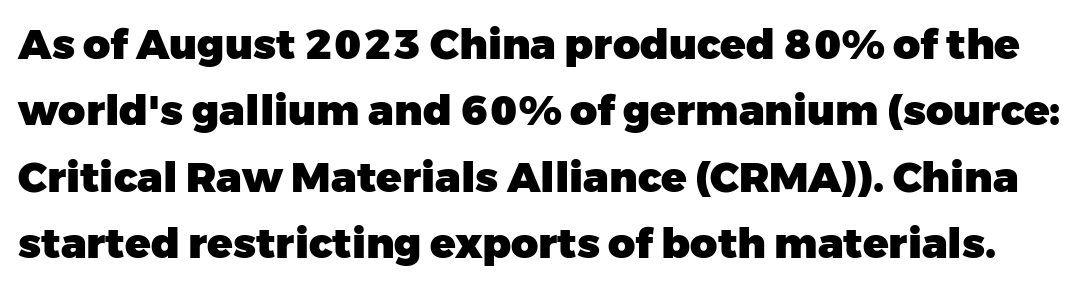
{"serif": "no", "italic": "no", "bold": "yes", "weight": "heavy", "width": "normal", "stroke_contrast": "low", "x_height": "medium", "monospaced": "no", "underline": "no", "line_spacing": "normal", "line_spacing_ratio": 1.58, "letter_spacing": "normal", "letter_spacing_em": 0.0, "glyph_px": 42}
